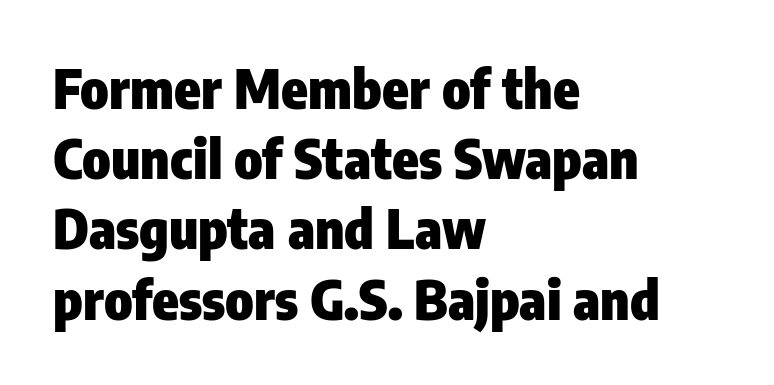
{"serif": "no", "italic": "no", "bold": "yes", "weight": "heavy", "width": "condensed", "stroke_contrast": "low", "x_height": "medium", "monospaced": "no", "underline": "no", "align": "left", "line_spacing": "normal", "line_spacing_ratio": 1.3, "letter_spacing": "normal", "letter_spacing_em": 0.0, "glyph_px": 54}
